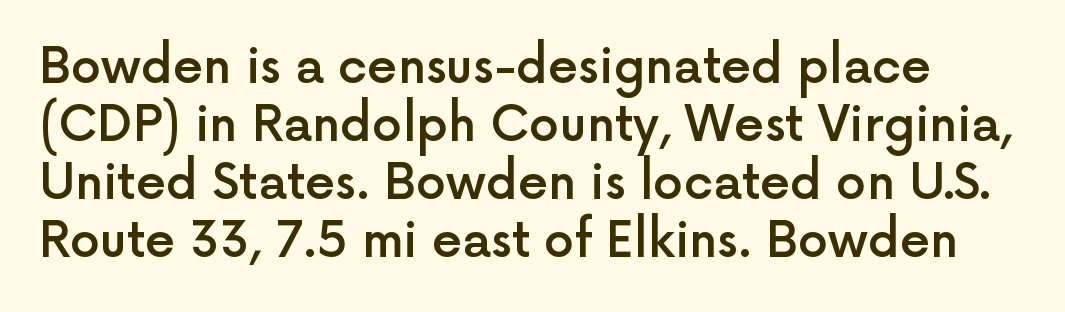
Q: Is the text bold? A: Semi-bold.
Q: Is the text italic (slanted)? A: No, it is upright.
Q: Is the typeface a serif or a sans-serif typeface? A: Sans-serif.
Q: Is the text underlined? A: No.
Q: Is the spacing between letters normal or unusually wide? A: Normal.
Q: Width (condensed, normal, or wide)? A: Normal.
Q: x-height? A: Medium.
Q: Monospaced? A: No.
